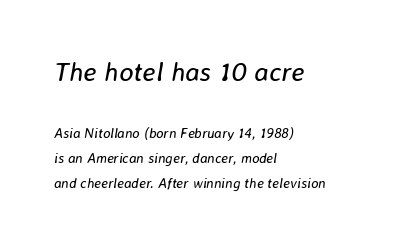
{"italic": "yes", "lean": "right", "slant_degrees": 8, "bold": "no", "underline": "no", "align": "left", "line_spacing_ratio": 1.79, "letter_spacing": "normal", "letter_spacing_em": 0.0, "larger_block": "first", "size_ratio": 1.93, "glyph_px": 27}
